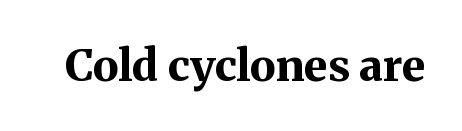
{"serif": "yes", "italic": "no", "bold": "yes", "weight": "bold", "width": "normal", "stroke_contrast": "medium", "x_height": "medium", "monospaced": "no", "underline": "no", "letter_spacing": "normal", "letter_spacing_em": 0.0, "glyph_px": 44}
